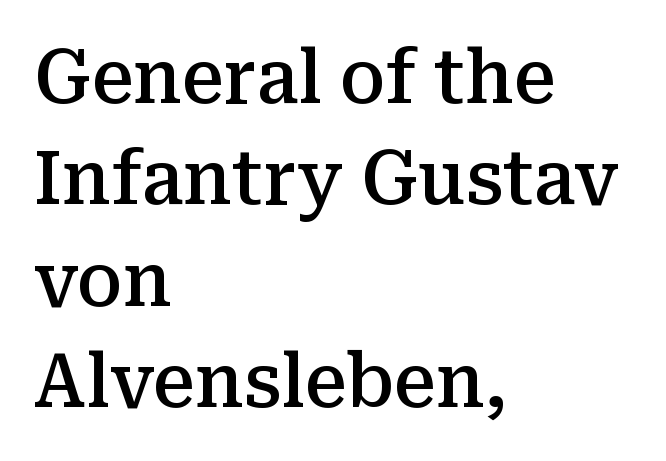
The image shows 74 px semibold serif type, upright; set left-aligned, normal line spacing (1.37x), normal letter spacing, not underlined; medium stroke contrast and a medium x-height.
